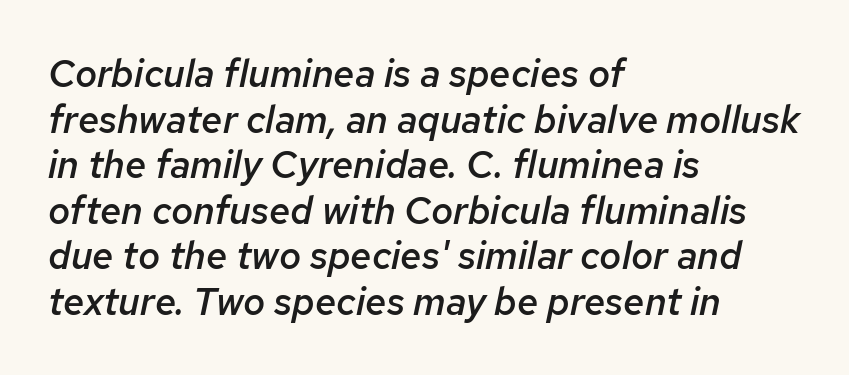
Q: Is the text bold? A: Semi-bold.
Q: Is the text italic (slanted)? A: Yes, it leans right by about 12 degrees.
Q: Is the text underlined? A: No.
Q: How is the paragraph aligned? A: Left-aligned.
Q: Is the spacing between letters normal or unusually wide? A: Normal.
Q: Width (condensed, normal, or wide)? A: Normal.
Q: Stroke contrast? A: Low.
Q: x-height? A: Medium.
Q: Monospaced? A: No.
